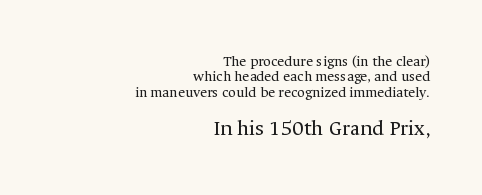
The image shows 22 px text type, upright; set right-aligned, tight line spacing (1.02x), normal letter spacing, not underlined; the second (bottom) block is 1.47x larger.
